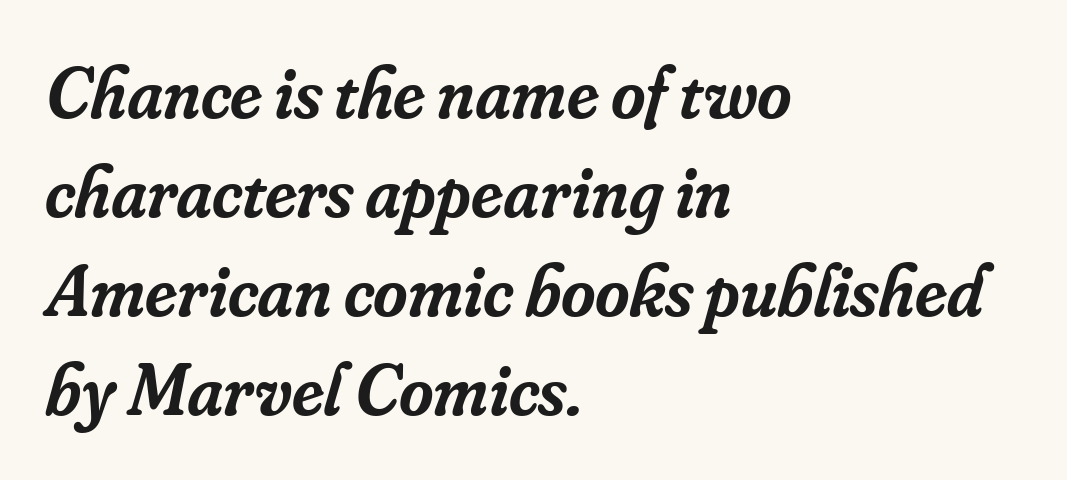
{"serif": "yes", "italic": "yes", "lean": "right", "slant_degrees": 16, "bold": "semi", "weight": "semibold", "width": "normal", "stroke_contrast": "low", "x_height": "small", "monospaced": "no", "underline": "no", "align": "left", "line_spacing": "normal", "line_spacing_ratio": 1.34, "letter_spacing": "normal", "letter_spacing_em": 0.0, "glyph_px": 74}
